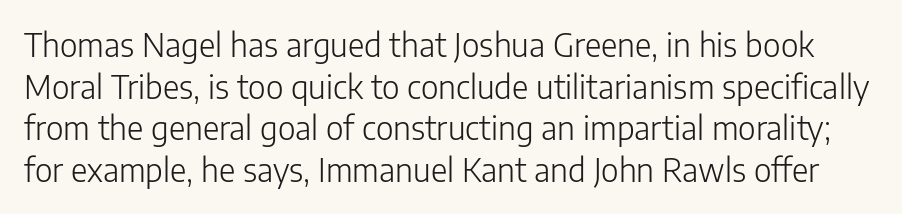
The strip under each line holds only bare page. Each letter keeps its own natural width here, so spacing adapts to shape. Italic? Not at all — the glyphs are vertical. What kind of face is this? One without serifs — a sans.
